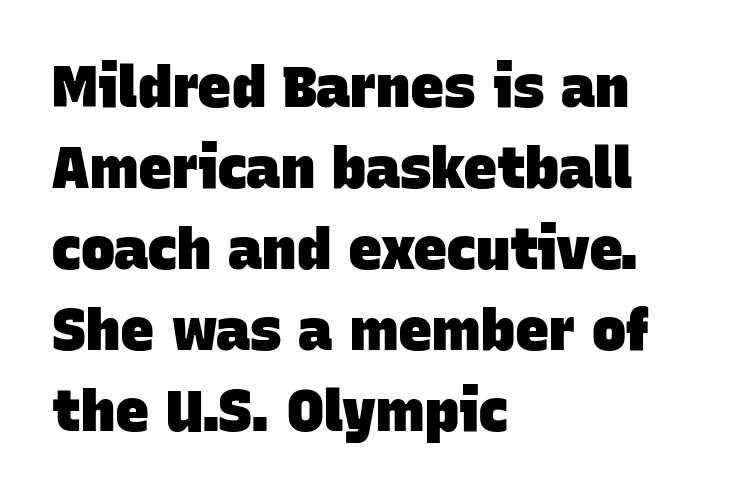
The image shows 57 px heavy sans-serif type; set left-aligned, normal line spacing (1.42x), normal letter spacing, not underlined; low stroke contrast and a large x-height.
